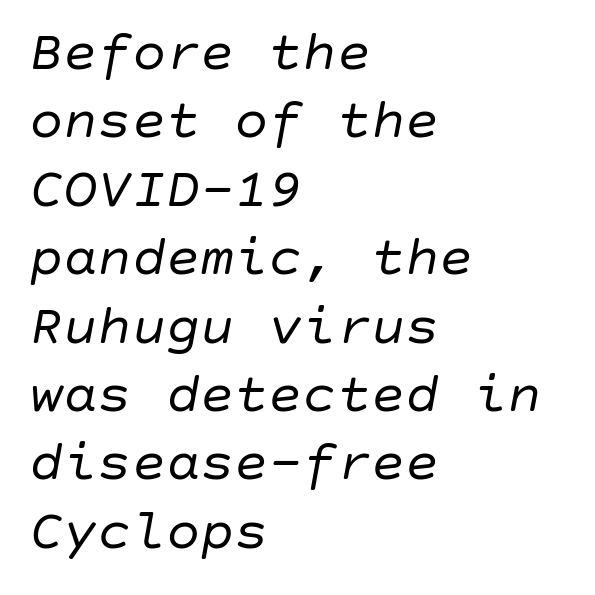
The image shows 57 px regular-weight type, italic (leaning right); set left-aligned, line spacing 1.2x, normal letter spacing, not underlined; low stroke contrast and a large x-height.
